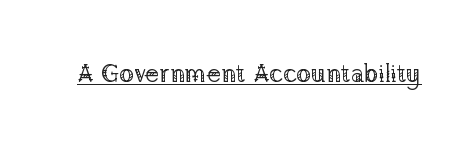
The letterforms sit at book weight or below. Posture: upright roman. Here the glyphs are tracked normally, forming tight word shapes. The words here are underlined.
